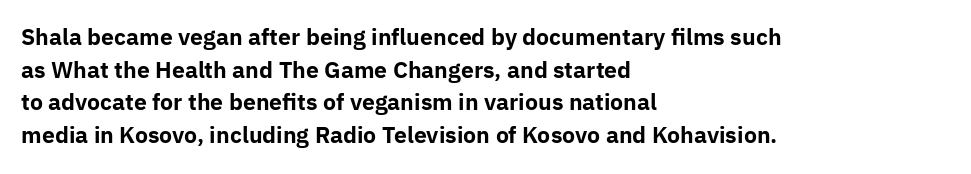
The image shows 22 px bold type, upright; set left-aligned, normal line spacing (1.48x), normal letter spacing, not underlined.
